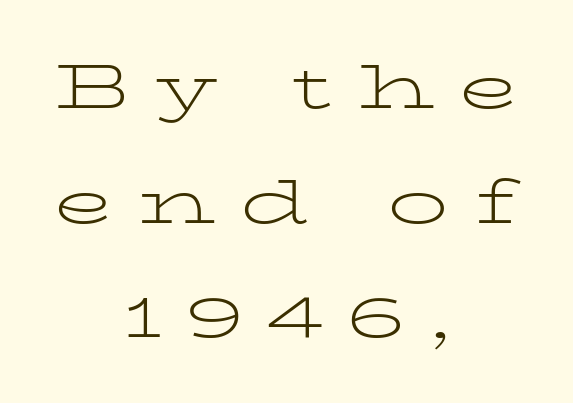
{"serif": "yes", "italic": "no", "bold": "no", "weight": "light", "width": "wide", "stroke_contrast": "low", "x_height": "medium", "monospaced": "no", "underline": "no", "align": "center", "line_spacing_ratio": 1.88, "letter_spacing": "wide", "letter_spacing_em": 0.4, "glyph_px": 61}
